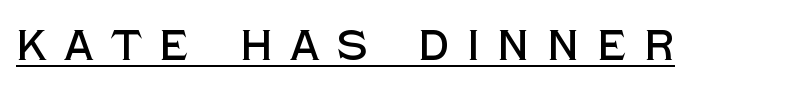
The image shows 42 px sans-serif type, upright; set unusually wide letter spacing (+0.41 em), underlined; a large x-height.
